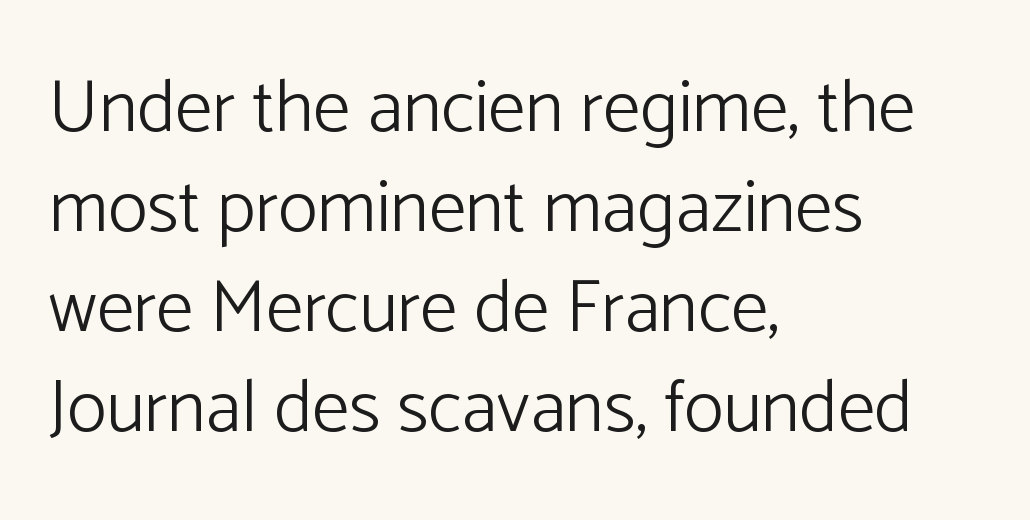
Q: Is the text bold? A: No.
Q: Is the text italic (slanted)? A: No, it is upright.
Q: Is the typeface a serif or a sans-serif typeface? A: Sans-serif.
Q: Is the text underlined? A: No.
Q: How is the paragraph aligned? A: Left-aligned.
Q: Is the spacing between letters normal or unusually wide? A: Normal.
Q: Is the spacing between lines tight, normal or loose? A: Normal.
Q: Width (condensed, normal, or wide)? A: Normal.
Q: Stroke contrast? A: Low.
Q: x-height? A: Medium.
Q: Monospaced? A: No.
